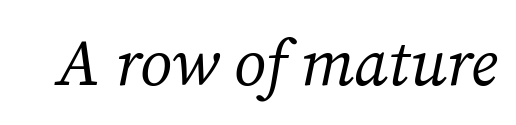
The image shows 64 px regular-weight serif type, italic (leaning right); set normal letter spacing, not underlined; medium stroke contrast and a medium x-height.
